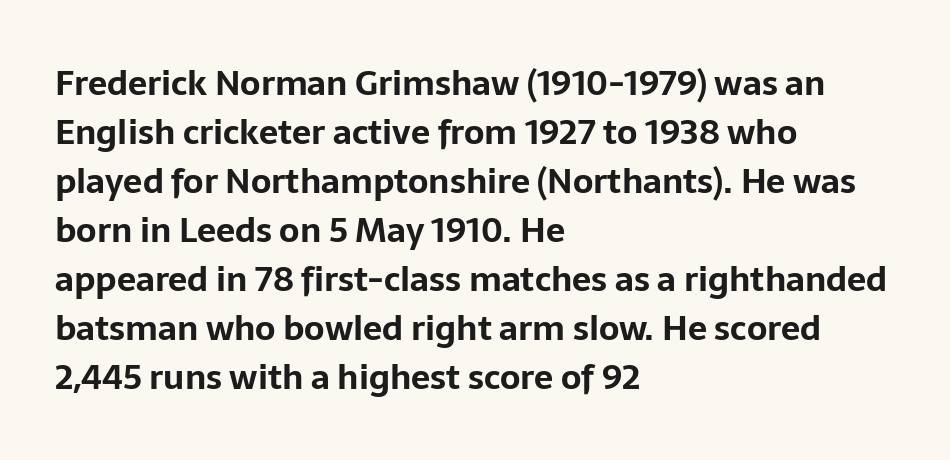
Q: Is the text bold? A: Yes.
Q: Is the text italic (slanted)? A: No, it is upright.
Q: Is the typeface a serif or a sans-serif typeface? A: Sans-serif.
Q: Is the text underlined? A: No.
Q: How is the paragraph aligned? A: Left-aligned.
Q: Is the spacing between letters normal or unusually wide? A: Normal.
Q: Is the spacing between lines tight, normal or loose? A: Normal.
Q: Width (condensed, normal, or wide)? A: Normal.
Q: Stroke contrast? A: Low.
Q: x-height? A: Medium.
Q: Monospaced? A: No.
